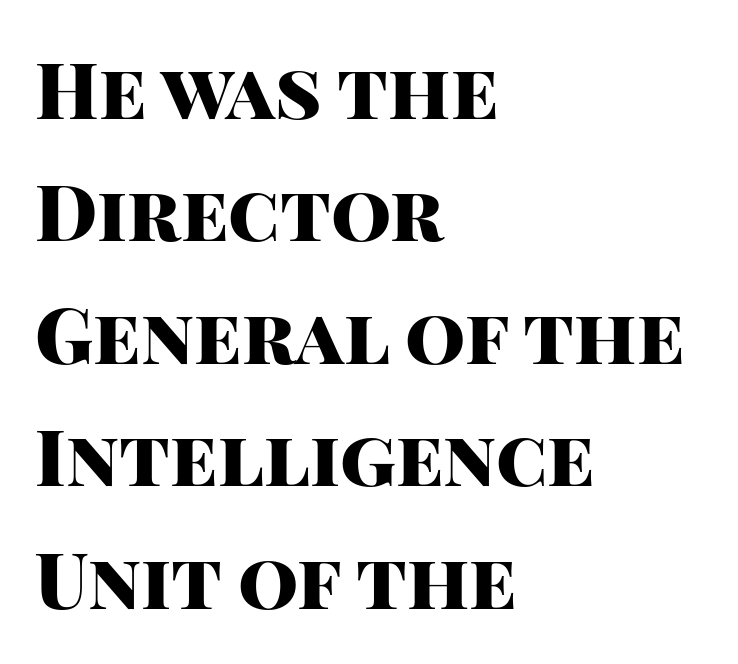
{"serif": "no", "italic": "no", "bold": "yes", "weight": "heavy", "width": "normal", "stroke_contrast": "high", "x_height": "large", "monospaced": "no", "underline": "no", "align": "left", "line_spacing": "normal", "line_spacing_ratio": 1.59, "letter_spacing": "normal", "letter_spacing_em": 0.0, "glyph_px": 77}
